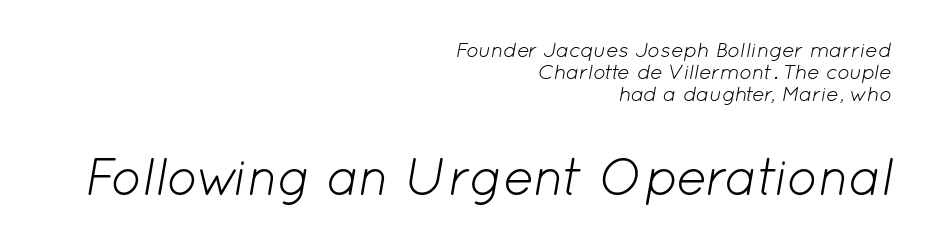
{"italic": "yes", "lean": "right", "slant_degrees": 12, "bold": "no", "weight": "light", "width": "normal", "stroke_contrast": "low", "x_height": "medium", "monospaced": "no", "underline": "no", "align": "right", "line_spacing": "tight", "line_spacing_ratio": 1.05, "letter_spacing": "normal", "letter_spacing_em": 0.0, "larger_block": "second", "size_ratio": 2.48, "glyph_px": 52}
